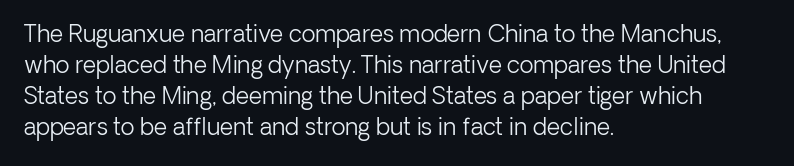
Posture: upright roman. The ragged edge is on the right, which tells us the setting is flush left. Reading down the column, the eye jumps a familiar distance to each next line. The specimen omits any rule beneath the text block's lines. The face looks like a standard text weight, possibly lighter.
